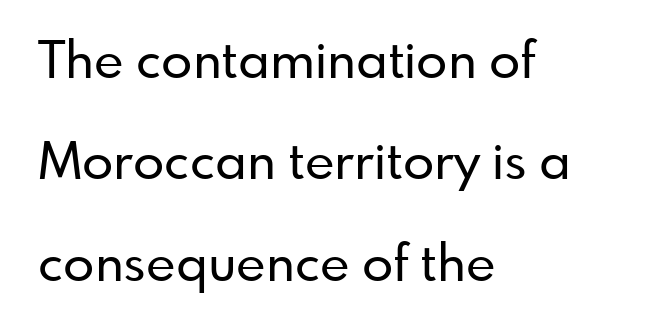
The image shows 51 px sans-serif type, upright; set left-aligned, loose line spacing (1.99x), normal letter spacing, not underlined; low stroke contrast and a small x-height.
